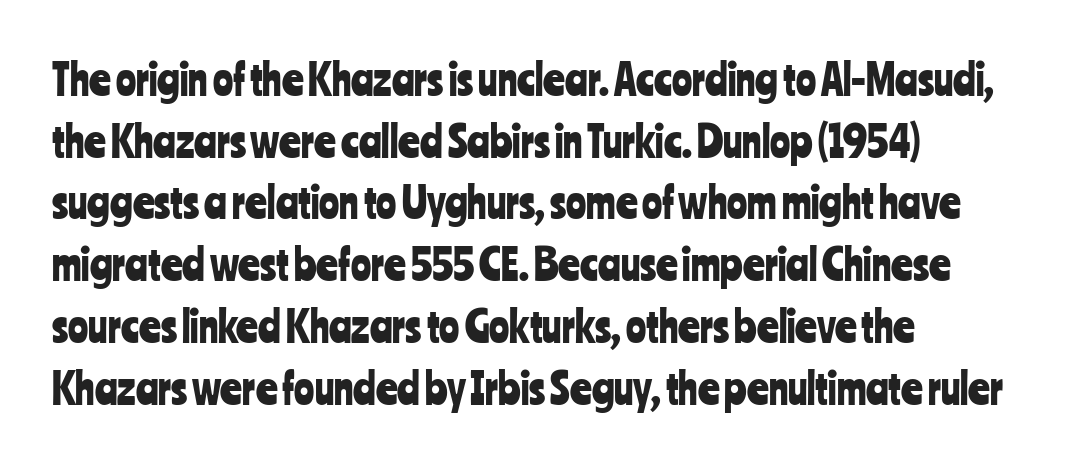
The image shows 42 px condensed sans-serif type, upright; set left-aligned, normal line spacing (1.47x), normal letter spacing, not underlined; low stroke contrast and a medium x-height.
